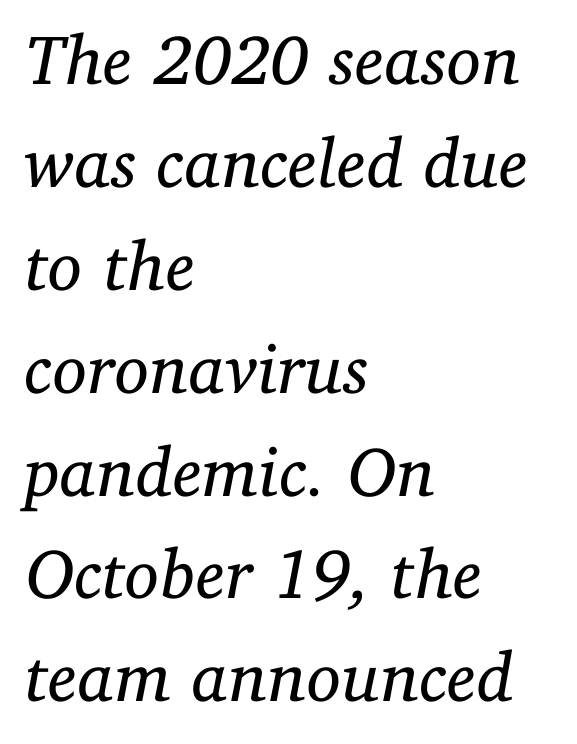
Q: Is the text bold? A: No.
Q: Is the text italic (slanted)? A: Yes, it leans right by about 11 degrees.
Q: Is the typeface a serif or a sans-serif typeface? A: Serif.
Q: Is the text underlined? A: No.
Q: How is the paragraph aligned? A: Left-aligned.
Q: Is the spacing between letters normal or unusually wide? A: Normal.
Q: Is the spacing between lines tight, normal or loose? A: Normal.
Q: Width (condensed, normal, or wide)? A: Normal.
Q: Stroke contrast? A: Low.
Q: x-height? A: Medium.
Q: Monospaced? A: No.
